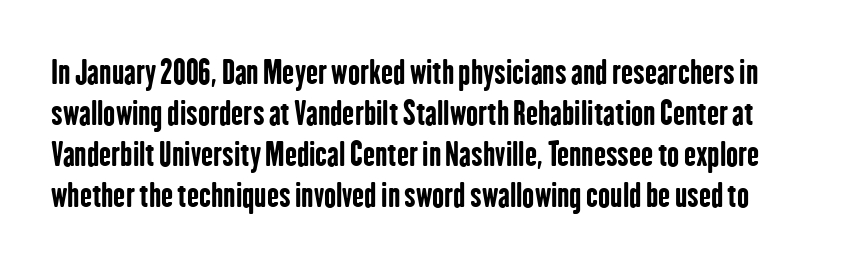
Horizontal bands of white between lines are of average thickness. The glyphs in this specimen are sans serif. Descenders hang freely into open space. You could not count columns in this text — the font is proportionally spaced. This sample uses plain, unmodified letter spacing. Typesetter's note: full bold, strokes at maximum text heaviness.
